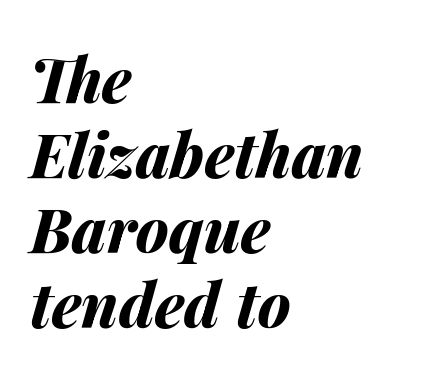
One-word summary of the alignment: left. Nobody touched the tracking dial on this one. The glyphs look as if they've been sheared to an angle. The rendering uses natural spacing where letterforms have individual widths. Descender tails drop into unmarked territory. The characters look thick and weighty, a clear bold.
